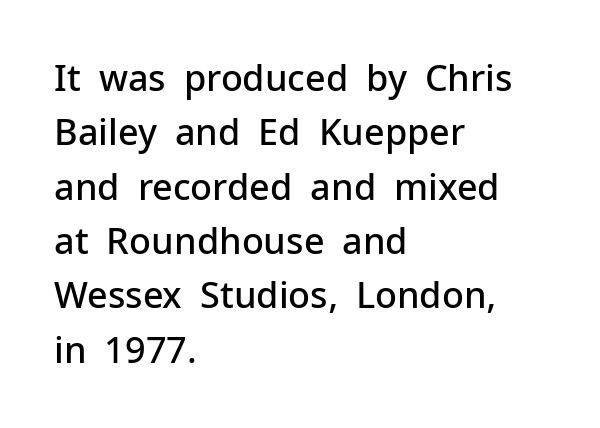
Q: Is the text bold? A: Semi-bold.
Q: Is the text italic (slanted)? A: No, it is upright.
Q: Is the typeface a serif or a sans-serif typeface? A: Sans-serif.
Q: Is the text underlined? A: No.
Q: How is the paragraph aligned? A: Left-aligned.
Q: Is the spacing between letters normal or unusually wide? A: Normal.
Q: Is the spacing between lines tight, normal or loose? A: Normal.
Q: Width (condensed, normal, or wide)? A: Normal.
Q: Stroke contrast? A: Low.
Q: x-height? A: Medium.
Q: Monospaced? A: No.
